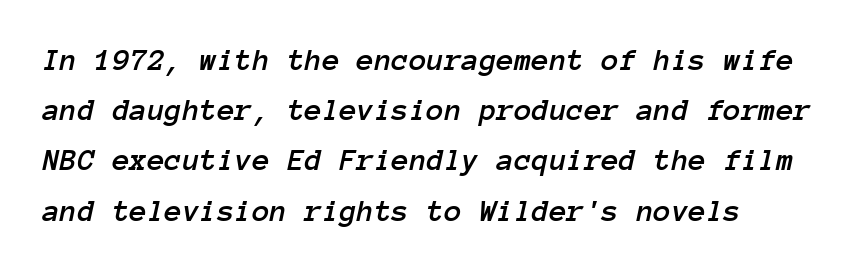
Note the uniform advance width — an 'i' takes as much space as an 'm'. Horizontal bands of white between lines are of average thickness. The zone under the glyphs is completely vacant. Typeset ragged right — the left edge is the straight one.
